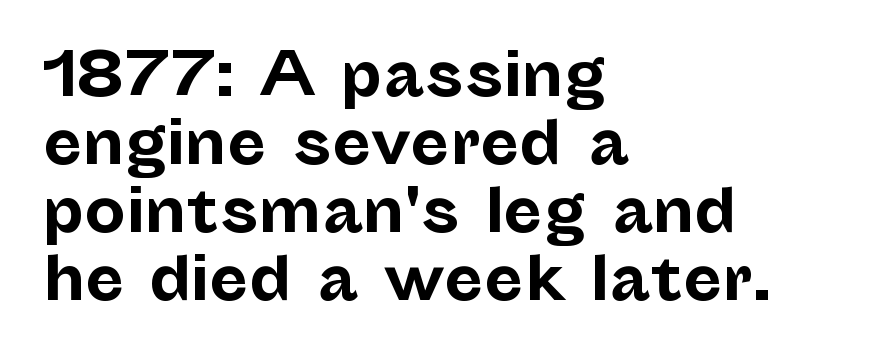
The image shows 58 px bold sans-serif type, upright; set left-aligned, line spacing 1.17x, normal letter spacing, not underlined; low stroke contrast and a medium x-height.
